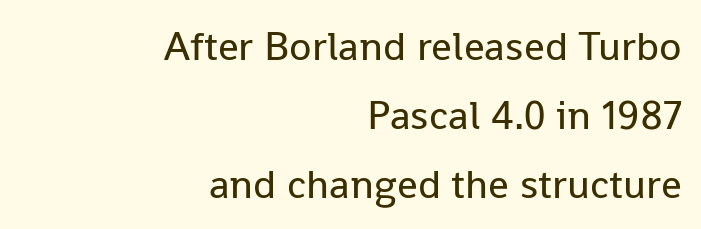
The image shows 41 px regular-weight sans-serif type, upright; set right-aligned, normal line spacing (1.68x), normal letter spacing, not underlined; low stroke contrast and a medium x-height.
